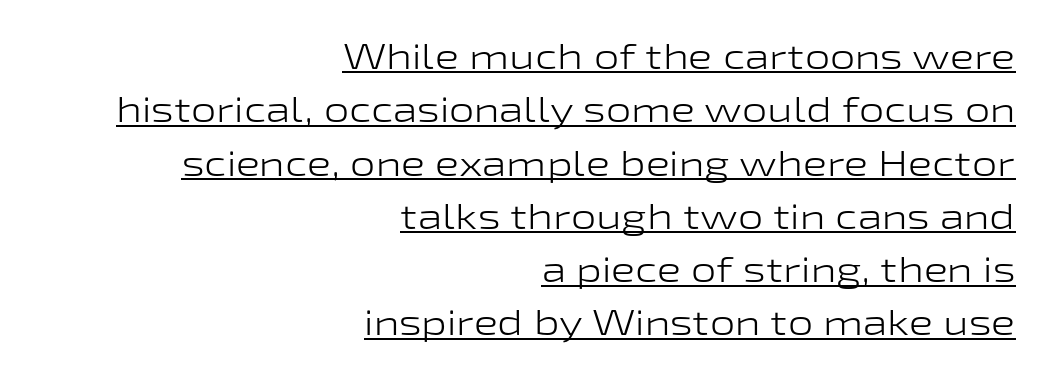
The image shows 36 px light, wide sans-serif type, upright; set right-aligned, normal line spacing (1.48x), normal letter spacing, underlined; low stroke contrast and a medium x-height.
